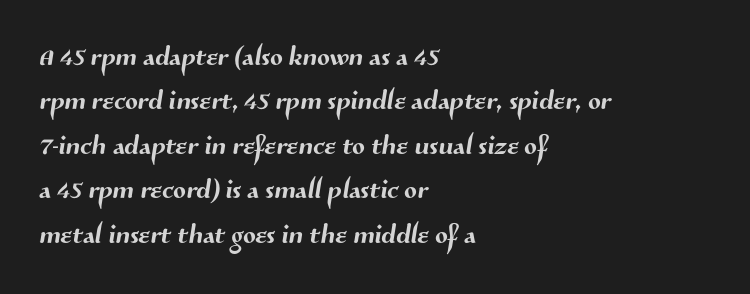
The image shows 37 px sans-serif type; set left-aligned, line spacing 1.2x, normal letter spacing, not underlined; medium stroke contrast and a medium x-height.
